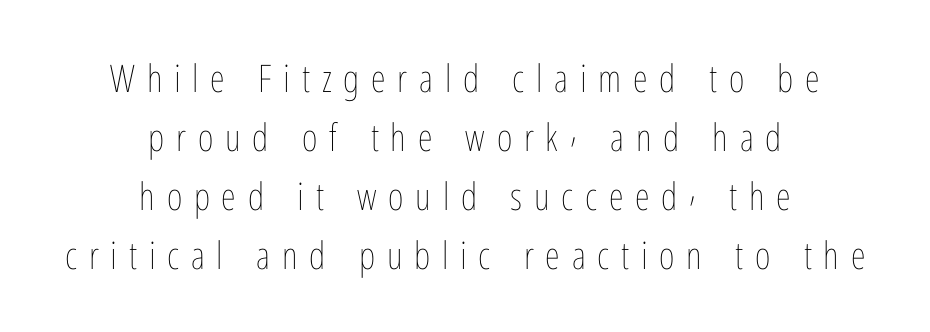
Q: Is the text bold? A: No.
Q: Is the text italic (slanted)? A: No, it is upright.
Q: Is the text underlined? A: No.
Q: How is the paragraph aligned? A: Centered.
Q: Is the spacing between letters normal or unusually wide? A: Unusually wide.
Q: Is the spacing between lines tight, normal or loose? A: Normal.
Q: Width (condensed, normal, or wide)? A: Condensed.
Q: Stroke contrast? A: Low.
Q: x-height? A: Medium.
Q: Monospaced? A: No.
